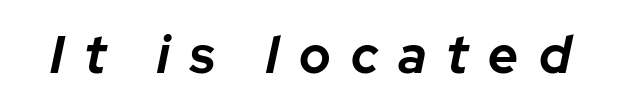
These lines are rendered in a variable-pitch font. The gap between lines stays unmarked. Here the glyphs are tracked loosely, breaking word shapes into spaced letters. The typesetting leans heavy: a genuine bold. Tall strokes in this sample are angled rather than plumb.
